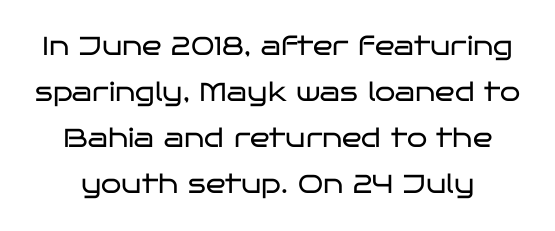
What stands out about the letter spacing? Nothing — it is the standard amount. Italic: no, the glyphs are upright roman. Type without underlining. Weight: not bold — regular or lighter.
